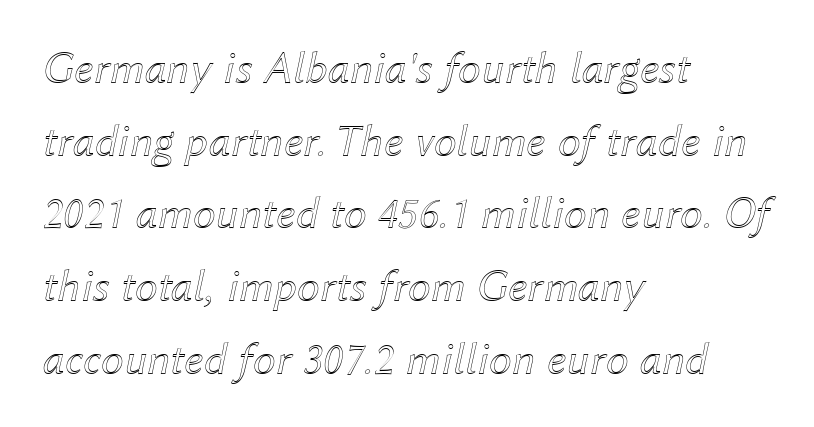
{"italic": "yes", "lean": "right", "slant_degrees": 12, "width": "normal", "x_height": "medium", "monospaced": "no", "underline": "no", "align": "left", "line_spacing": "normal", "line_spacing_ratio": 1.58, "letter_spacing": "normal", "letter_spacing_em": 0.0, "glyph_px": 46}
